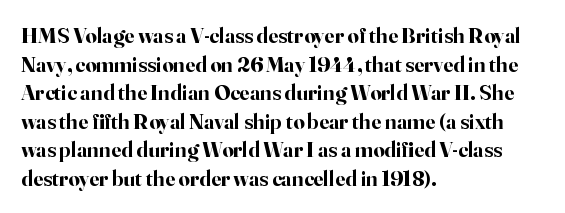
{"italic": "no", "bold": "yes", "underline": "no", "align": "left", "line_spacing": "normal", "line_spacing_ratio": 1.3, "letter_spacing": "normal", "letter_spacing_em": 0.0, "glyph_px": 22}
